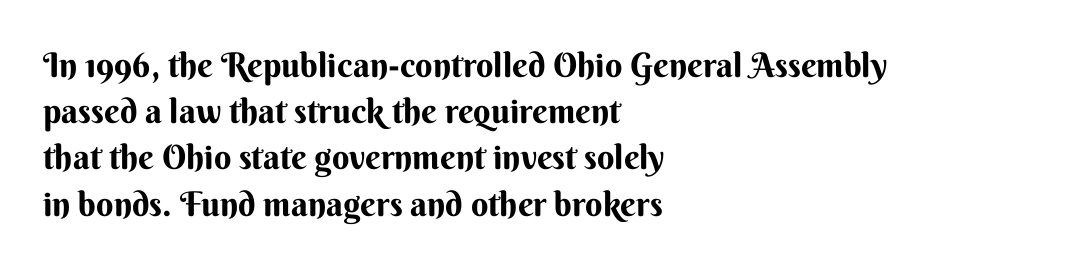
Caption: standard tracking, unaltered. Quick note: not italic, upright. The designer went with a sans here, leaving each stem footless. Interline gaps are of average width in this sample. Caption: multi-line text, flush left, ragged right.
